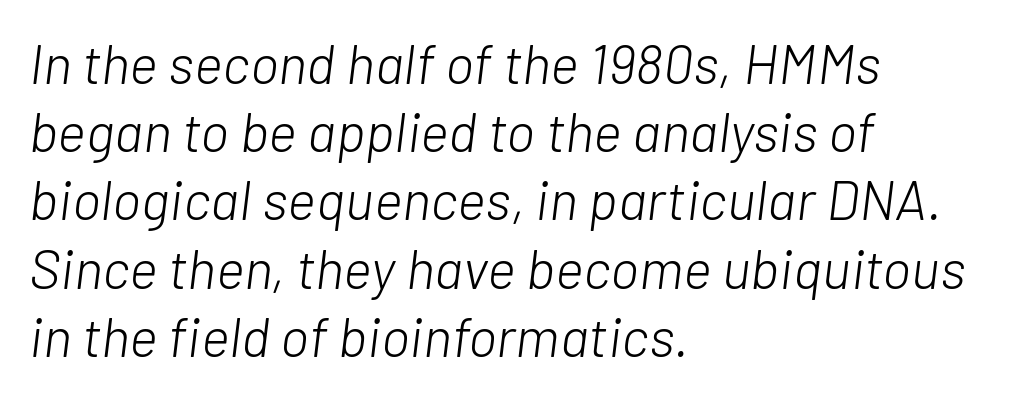
{"italic": "yes", "lean": "right", "slant_degrees": 7, "bold": "no", "weight": "light", "width": "normal", "stroke_contrast": "low", "x_height": "medium", "monospaced": "no", "underline": "no", "align": "left", "line_spacing_ratio": 1.24, "letter_spacing": "normal", "letter_spacing_em": 0.0, "glyph_px": 55}
